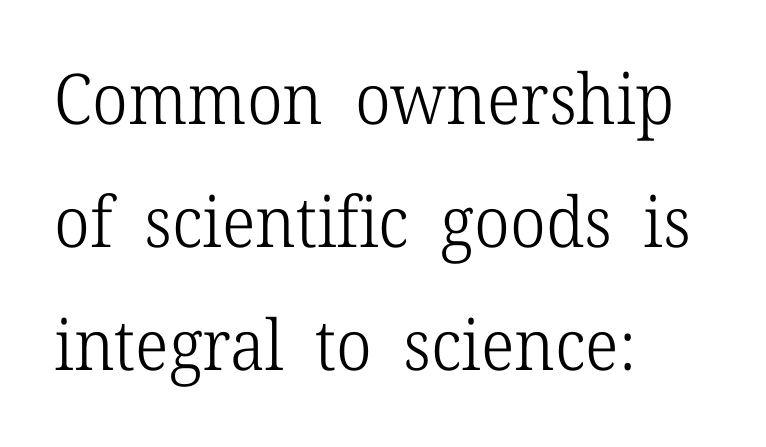
Q: Is the text bold? A: No.
Q: Is the text italic (slanted)? A: No, it is upright.
Q: Is the typeface a serif or a sans-serif typeface? A: Serif.
Q: Is the text underlined? A: No.
Q: How is the paragraph aligned? A: Left-aligned.
Q: Is the spacing between letters normal or unusually wide? A: Normal.
Q: Width (condensed, normal, or wide)? A: Normal.
Q: Stroke contrast? A: Low.
Q: x-height? A: Medium.
Q: Monospaced? A: No.
